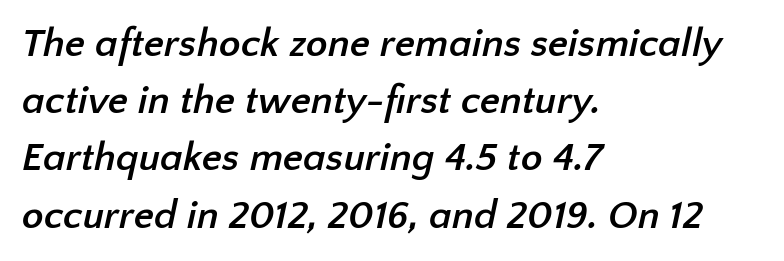
The image shows 40 px semibold sans-serif type; set left-aligned, normal line spacing (1.43x), normal letter spacing, not underlined; low stroke contrast and a medium x-height.
